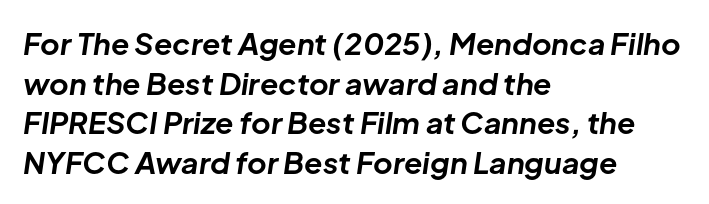
Q: Is the text bold? A: Yes.
Q: Is the text italic (slanted)? A: Yes, it leans right by about 8 degrees.
Q: Is the text underlined? A: No.
Q: How is the paragraph aligned? A: Left-aligned.
Q: Is the spacing between letters normal or unusually wide? A: Normal.
Q: Is the spacing between lines tight, normal or loose? A: Normal.
Q: Width (condensed, normal, or wide)? A: Normal.
Q: Stroke contrast? A: Low.
Q: x-height? A: Medium.
Q: Monospaced? A: No.
